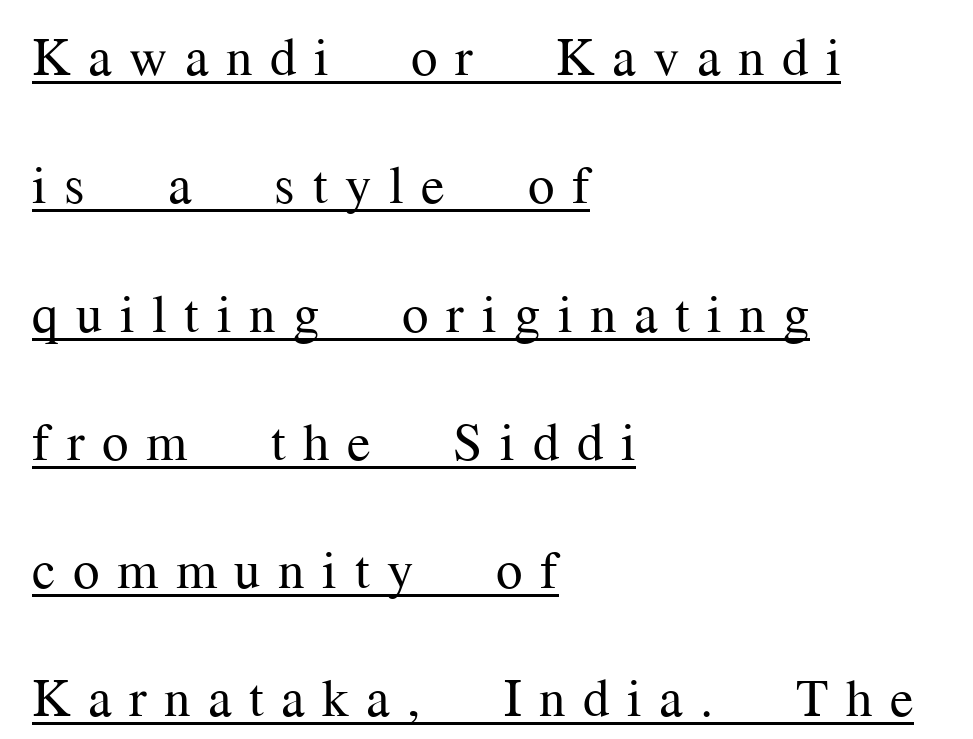
The image shows 53 px regular-weight serif type, upright; set left-aligned, loose line spacing (2.42x), unusually wide letter spacing (+0.33 em), underlined; medium stroke contrast and a medium x-height.
